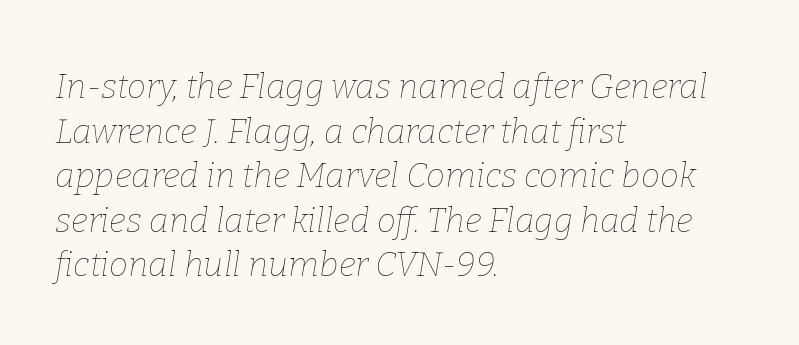
Varying glyph widths throughout — classic text-font behaviour. Rows of type keep a routine distance in the vertical direction. The weight tops out at a normal text grade. The strip under each line holds only bare page. Each line starts at the same left margin while the right side varies.
